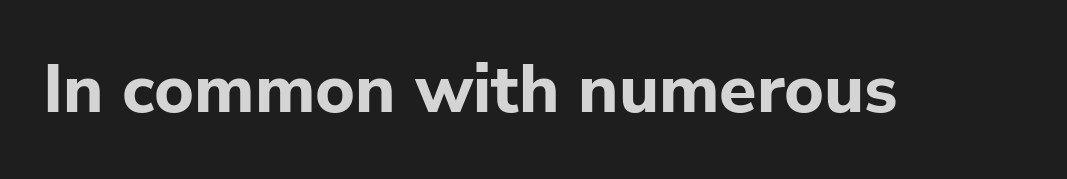
The image shows 68 px bold sans-serif type, upright; set normal letter spacing, not underlined; low stroke contrast and a medium x-height.
